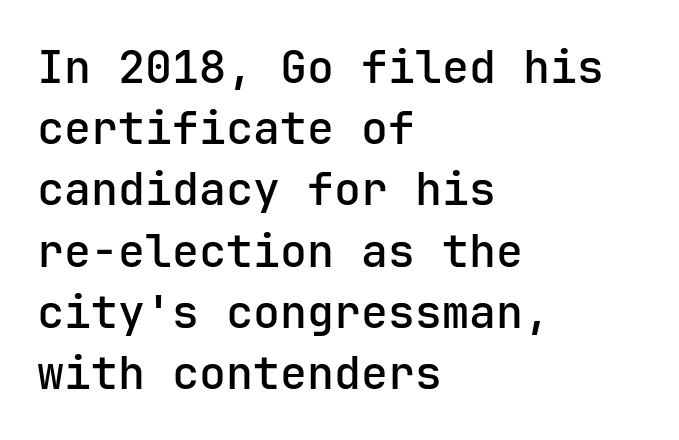
Q: Is the text italic (slanted)? A: No, it is upright.
Q: Is the typeface a serif or a sans-serif typeface? A: Sans-serif.
Q: Is the text underlined? A: No.
Q: How is the paragraph aligned? A: Left-aligned.
Q: Is the spacing between letters normal or unusually wide? A: Normal.
Q: Is the spacing between lines tight, normal or loose? A: Normal.
Q: Width (condensed, normal, or wide)? A: Normal.
Q: Stroke contrast? A: Low.
Q: x-height? A: Medium.
Q: Monospaced? A: Yes.
